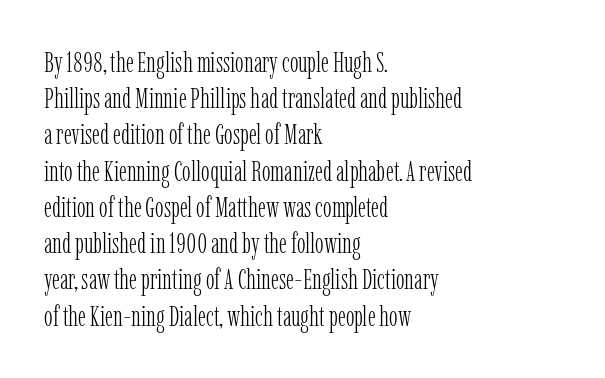
{"serif": "yes", "italic": "no", "bold": "no", "weight": "light", "width": "condensed", "stroke_contrast": "low", "x_height": "medium", "monospaced": "no", "underline": "no", "align": "left", "line_spacing": "normal", "line_spacing_ratio": 1.25, "letter_spacing": "normal", "letter_spacing_em": 0.0, "glyph_px": 29}
